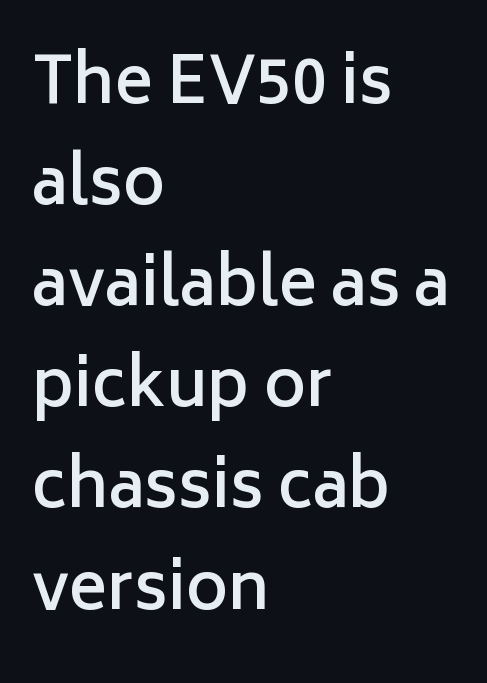
{"serif": "no", "italic": "no", "bold": "semi", "weight": "semibold", "width": "normal", "stroke_contrast": "low", "x_height": "medium", "monospaced": "no", "underline": "no", "align": "left", "line_spacing": "normal", "line_spacing_ratio": 1.58, "letter_spacing": "normal", "letter_spacing_em": 0.0, "glyph_px": 64}
